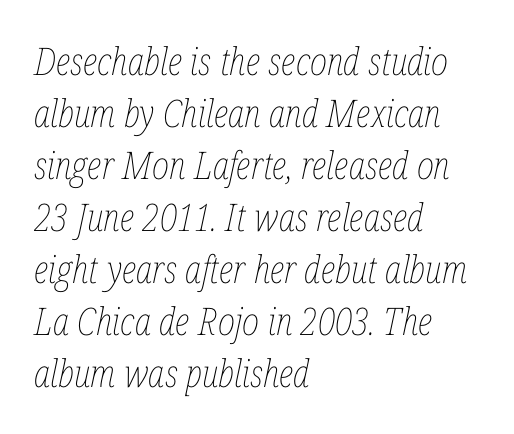
The image shows 38 px thin, condensed type, italic (leaning right); set left-aligned, normal line spacing (1.37x), normal letter spacing, not underlined; low stroke contrast and a medium x-height.
